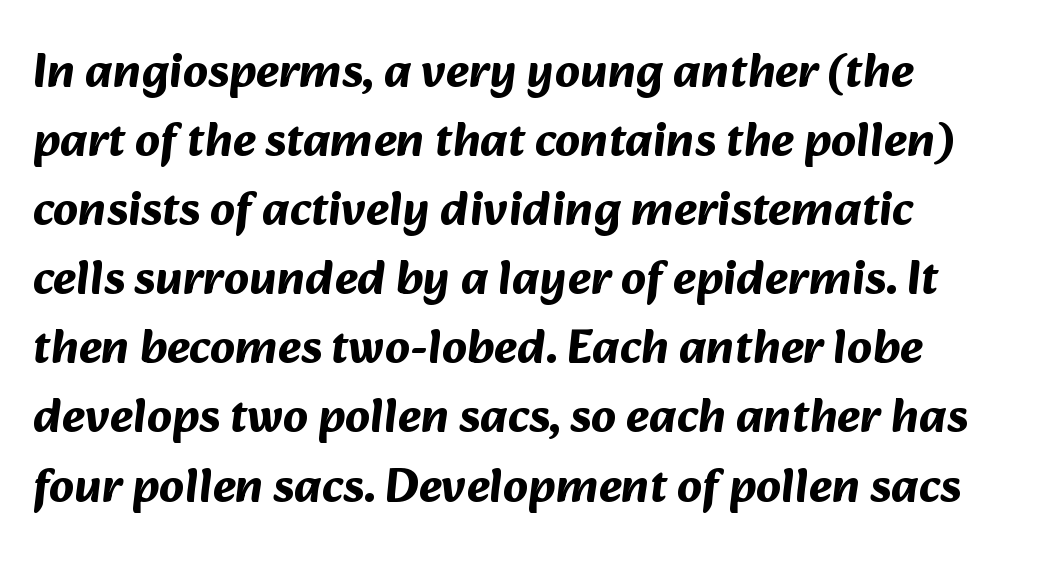
The image shows 49 px bold sans-serif type; set normal line spacing (1.41x), normal letter spacing, not underlined; medium stroke contrast and a medium x-height.
